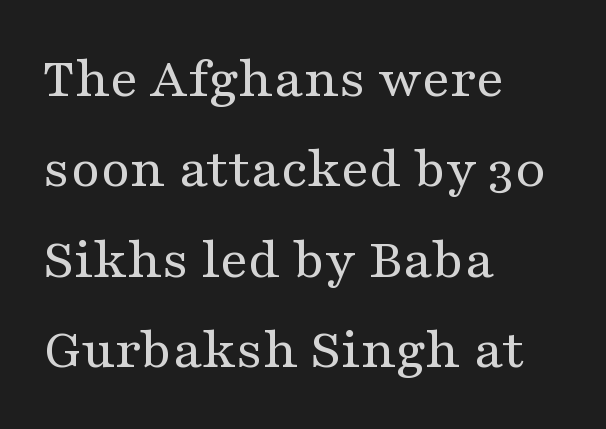
{"serif": "yes", "italic": "no", "bold": "no", "weight": "regular", "width": "wide", "stroke_contrast": "medium", "x_height": "medium", "monospaced": "no", "underline": "no", "align": "left", "line_spacing": "normal", "line_spacing_ratio": 1.53, "letter_spacing": "normal", "letter_spacing_em": 0.0, "glyph_px": 59}
